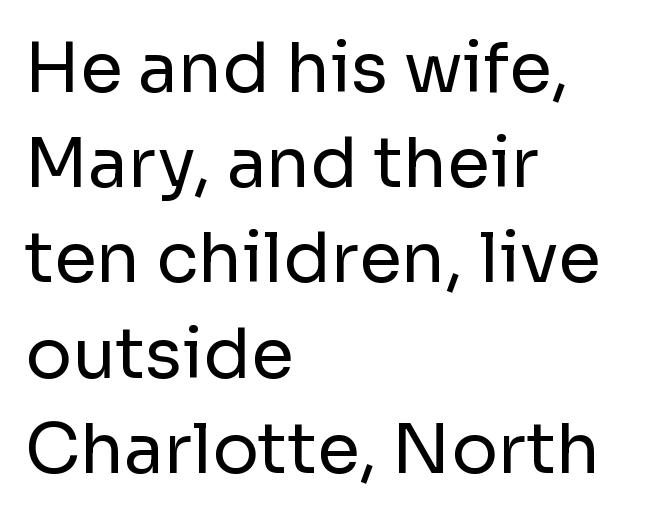
The image shows 69 px regular-weight sans-serif type, upright; set left-aligned, normal line spacing (1.38x), normal letter spacing, not underlined; low stroke contrast and a medium x-height.
